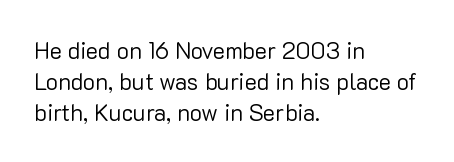
{"italic": "no", "bold": "no", "underline": "no", "align": "left", "line_spacing": "normal", "line_spacing_ratio": 1.35, "letter_spacing": "normal", "letter_spacing_em": 0.0, "glyph_px": 23}
